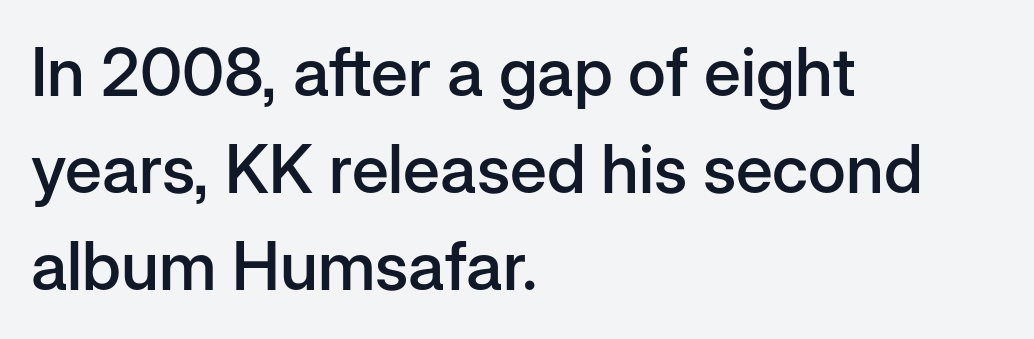
{"serif": "no", "italic": "no", "bold": "semi", "weight": "semibold", "width": "normal", "stroke_contrast": "low", "x_height": "medium", "monospaced": "no", "underline": "no", "align": "left", "line_spacing": "normal", "line_spacing_ratio": 1.45, "letter_spacing": "normal", "letter_spacing_em": 0.0, "glyph_px": 67}
